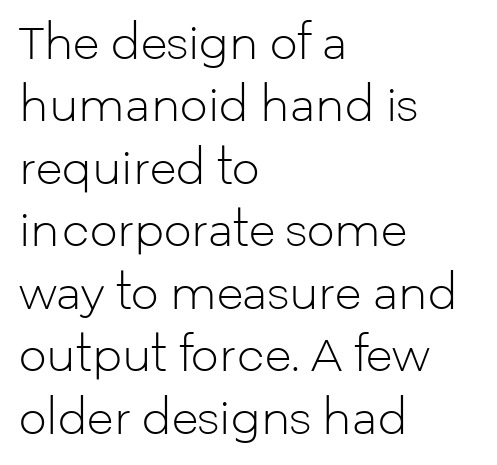
Q: Is the text bold? A: No.
Q: Is the text italic (slanted)? A: No, it is upright.
Q: Is the typeface a serif or a sans-serif typeface? A: Sans-serif.
Q: Is the text underlined? A: No.
Q: How is the paragraph aligned? A: Left-aligned.
Q: Is the spacing between letters normal or unusually wide? A: Normal.
Q: Is the spacing between lines tight, normal or loose? A: Normal.
Q: Width (condensed, normal, or wide)? A: Normal.
Q: Stroke contrast? A: Low.
Q: x-height? A: Medium.
Q: Monospaced? A: No.
